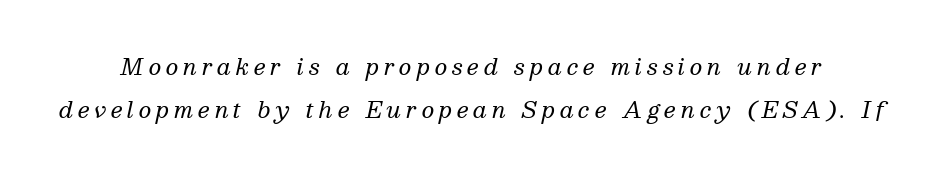
The image shows 22 px text type, italic (leaning right); set loose line spacing (1.95x), unusually wide letter spacing (+0.22 em), not underlined.
